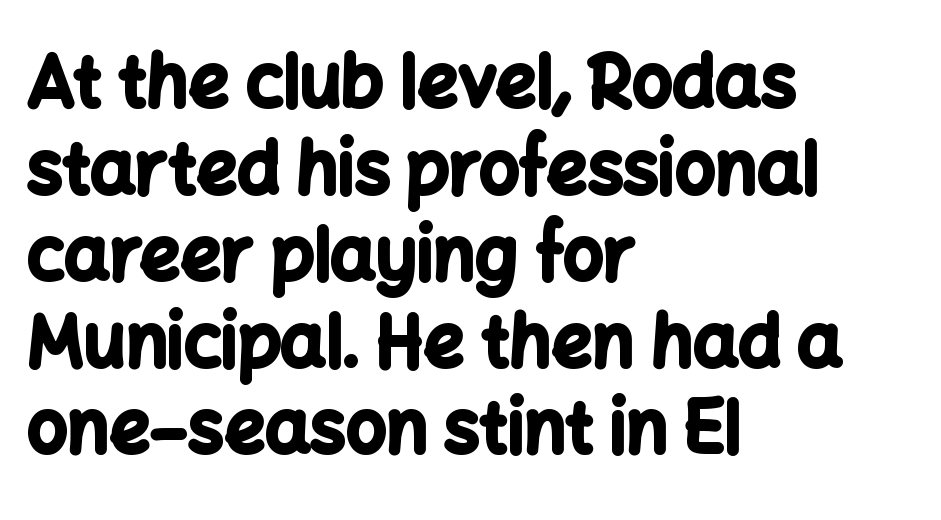
The image shows 71 px bold sans-serif type, upright; set left-aligned, line spacing 1.22x, normal letter spacing, not underlined; low stroke contrast and a medium x-height.
